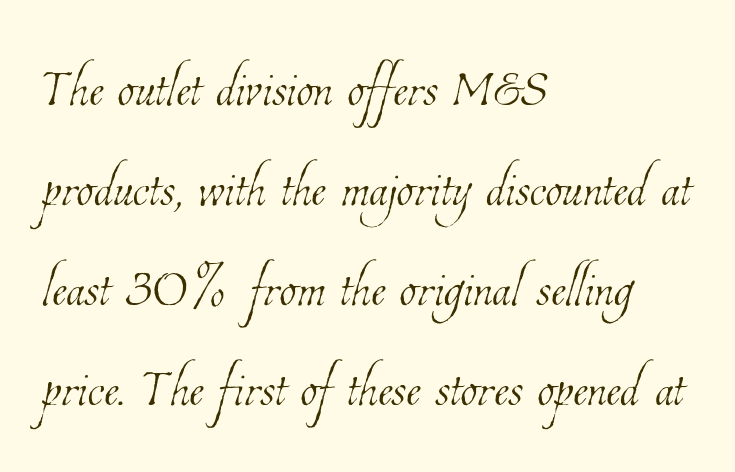
{"bold": "no", "weight": "thin", "width": "condensed", "stroke_contrast": "low", "x_height": "medium", "monospaced": "no", "underline": "no", "align": "left", "line_spacing": "normal", "line_spacing_ratio": 1.45, "letter_spacing": "normal", "letter_spacing_em": 0.0, "glyph_px": 69}
